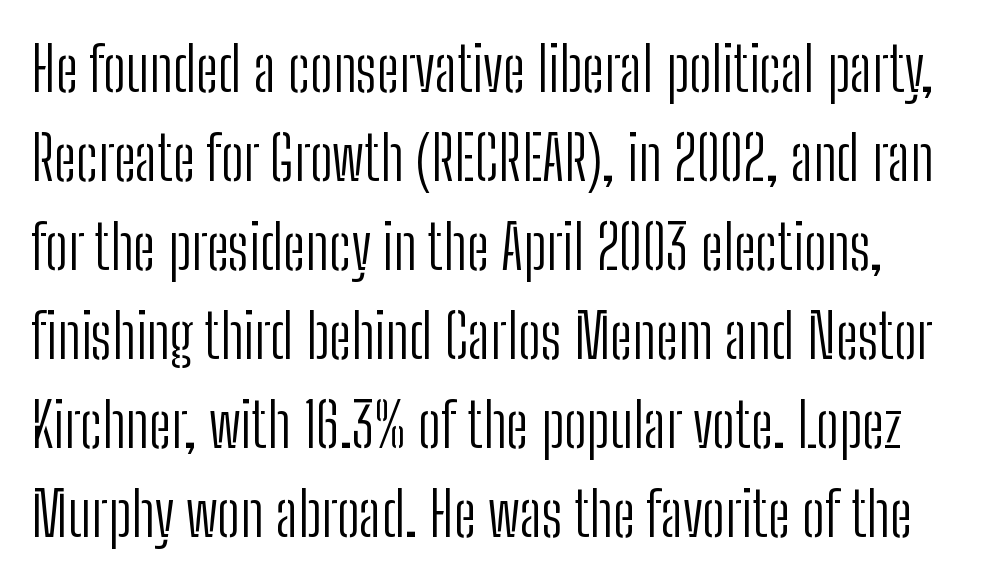
Q: Is the text bold? A: No.
Q: Is the text italic (slanted)? A: No, it is upright.
Q: Is the typeface a serif or a sans-serif typeface? A: Sans-serif.
Q: Is the text underlined? A: No.
Q: Is the spacing between letters normal or unusually wide? A: Normal.
Q: Is the spacing between lines tight, normal or loose? A: Normal.
Q: Width (condensed, normal, or wide)? A: Condensed.
Q: Stroke contrast? A: Low.
Q: x-height? A: Medium.
Q: Monospaced? A: No.
